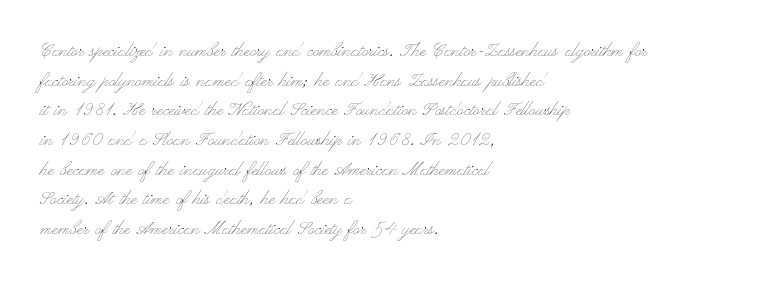
{"bold": "no", "underline": "no", "align": "left", "line_spacing": "normal", "line_spacing_ratio": 1.35, "letter_spacing": "normal", "letter_spacing_em": 0.0, "glyph_px": 22}
